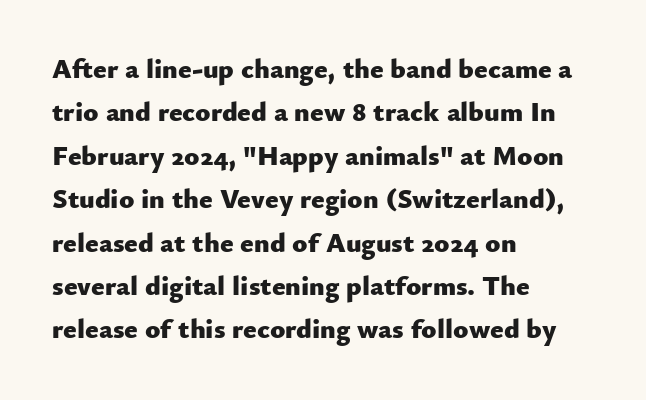
Q: Is the text bold? A: Yes.
Q: Is the text italic (slanted)? A: No, it is upright.
Q: Is the typeface a serif or a sans-serif typeface? A: Sans-serif.
Q: Is the text underlined? A: No.
Q: How is the paragraph aligned? A: Left-aligned.
Q: Is the spacing between letters normal or unusually wide? A: Normal.
Q: Is the spacing between lines tight, normal or loose? A: Normal.
Q: Width (condensed, normal, or wide)? A: Normal.
Q: Stroke contrast? A: Low.
Q: x-height? A: Small.
Q: Monospaced? A: No.
